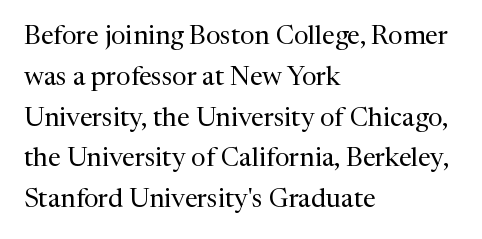
{"italic": "no", "bold": "no", "underline": "no", "align": "left", "line_spacing": "normal", "line_spacing_ratio": 1.57, "letter_spacing": "normal", "letter_spacing_em": 0.0, "glyph_px": 26}
